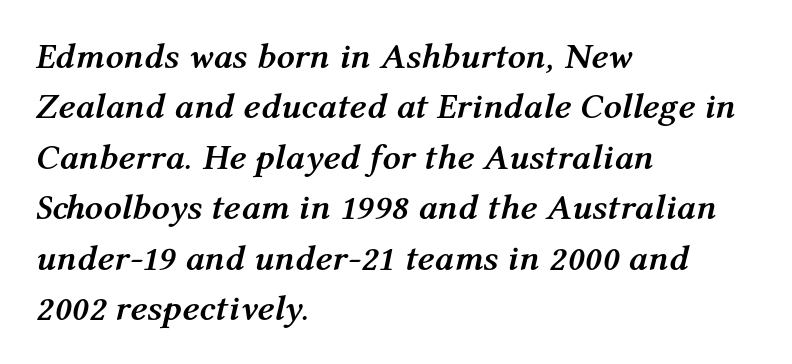
Q: Is the text bold? A: Yes.
Q: Is the text italic (slanted)? A: Yes, it leans right by about 12 degrees.
Q: Is the text underlined? A: No.
Q: How is the paragraph aligned? A: Left-aligned.
Q: Is the spacing between letters normal or unusually wide? A: Normal.
Q: Is the spacing between lines tight, normal or loose? A: Normal.
Q: Width (condensed, normal, or wide)? A: Normal.
Q: Stroke contrast? A: Medium.
Q: x-height? A: Medium.
Q: Monospaced? A: No.
